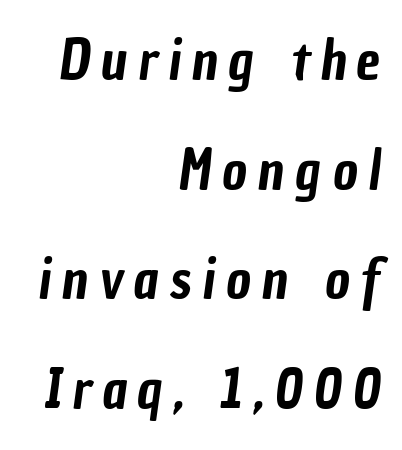
The image shows 54 px condensed sans-serif type; set right-aligned, loose line spacing (2.03x), unusually wide letter spacing (+0.2 em), not underlined; low stroke contrast and a medium x-height.
